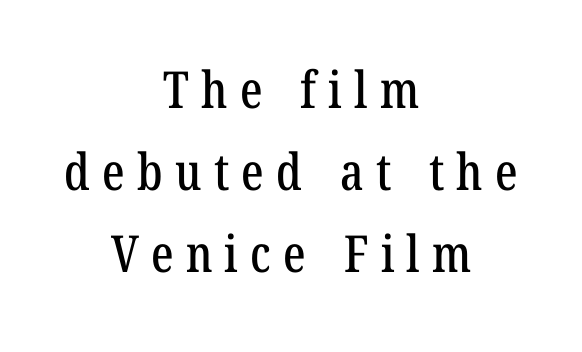
The image shows 51 px condensed serif type; set centered, normal line spacing (1.61x), unusually wide letter spacing (+0.24 em), not underlined; low stroke contrast and a medium x-height.
